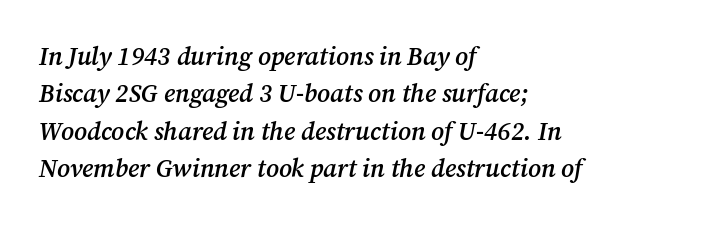
Q: Is the text bold? A: Semi-bold.
Q: Is the text italic (slanted)? A: Yes, it leans right by about 12 degrees.
Q: Is the text underlined? A: No.
Q: How is the paragraph aligned? A: Left-aligned.
Q: Is the spacing between letters normal or unusually wide? A: Normal.
Q: Is the spacing between lines tight, normal or loose? A: Normal.
